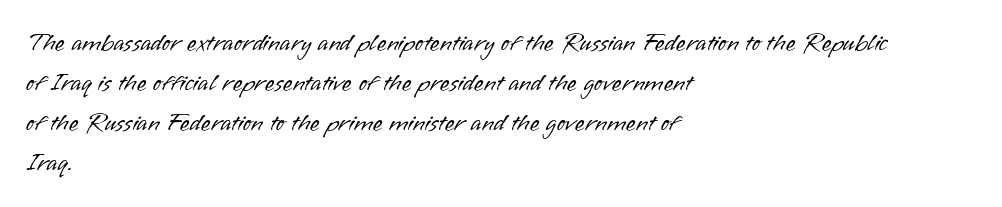
{"bold": "no", "underline": "no", "align": "left", "line_spacing": "normal", "line_spacing_ratio": 1.6, "letter_spacing": "normal", "letter_spacing_em": 0.0, "glyph_px": 25}
